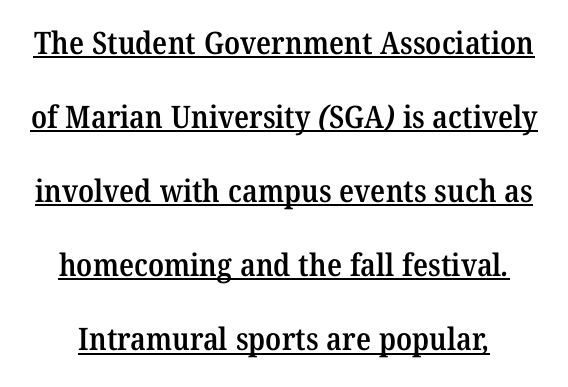
{"serif": "yes", "bold": "semi", "weight": "semibold", "width": "normal", "stroke_contrast": "medium", "x_height": "medium", "monospaced": "no", "underline": "yes", "line_spacing": "loose", "line_spacing_ratio": 2.39, "letter_spacing": "normal", "letter_spacing_em": 0.0, "glyph_px": 31}
